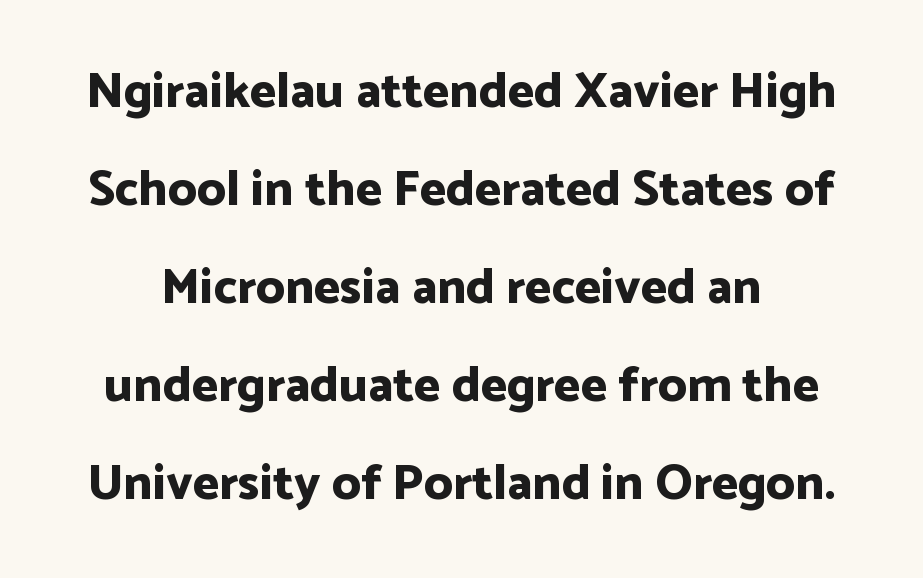
The image shows 50 px bold sans-serif type, upright; set loose line spacing (1.96x), normal letter spacing, not underlined; low stroke contrast and a medium x-height.
